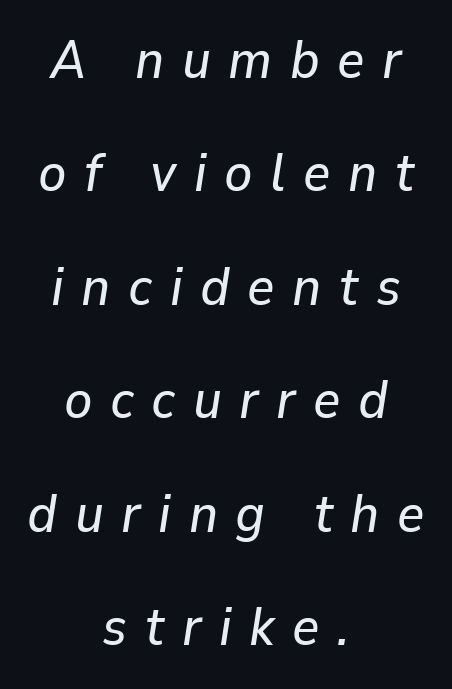
{"italic": "yes", "lean": "right", "slant_degrees": 9, "width": "normal", "stroke_contrast": "low", "x_height": "medium", "monospaced": "no", "underline": "no", "align": "center", "line_spacing": "loose", "line_spacing_ratio": 2.14, "letter_spacing": "wide", "letter_spacing_em": 0.33, "glyph_px": 53}
